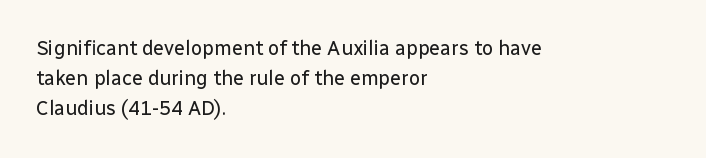
The image shows 20 px text type, upright; set left-aligned, normal line spacing (1.51x), normal letter spacing, not underlined.
